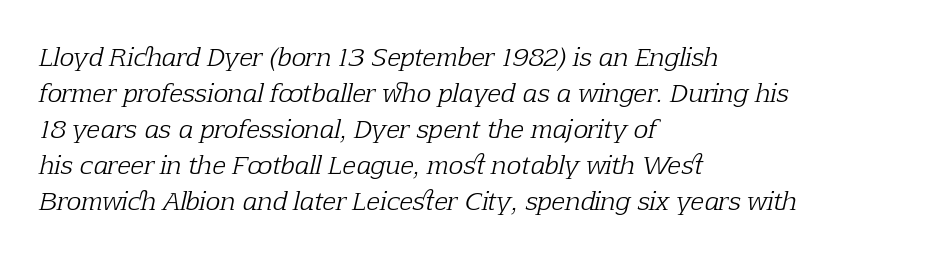
The image shows 25 px text type, italic (leaning right); set left-aligned, normal line spacing (1.44x), normal letter spacing, not underlined.
